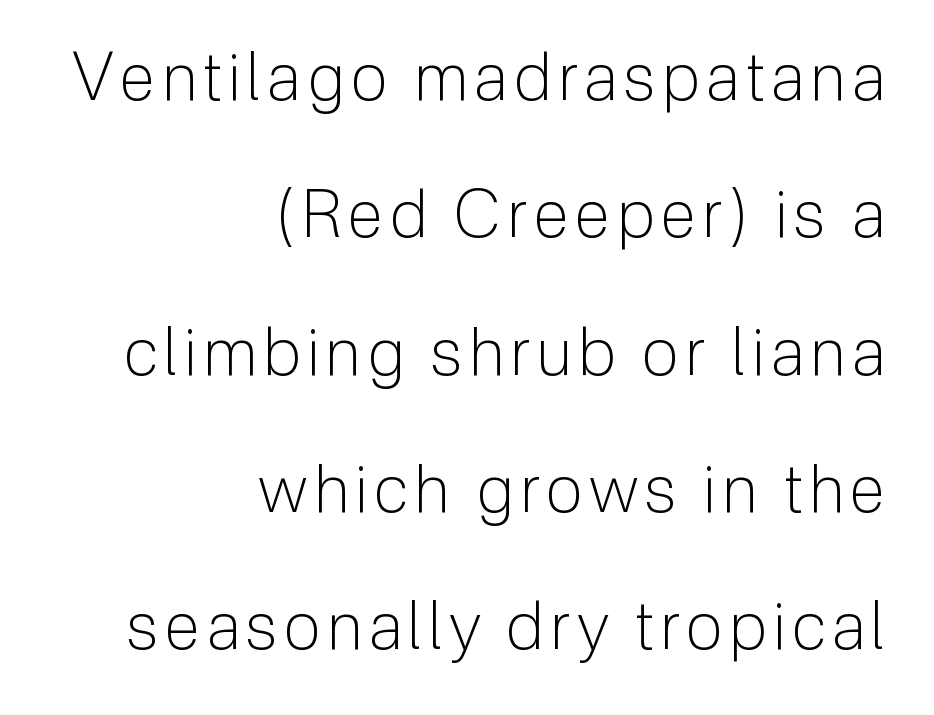
Stroke mass is kept to a normal reading level or below. In terms of letterform style, serifs are entirely absent. The compositor pushed each line to the right boundary. It's the straight-up-and-down kind of type. Compared with typical paragraphs, the rows here are farther apart. The space directly below the letters is spotless.
